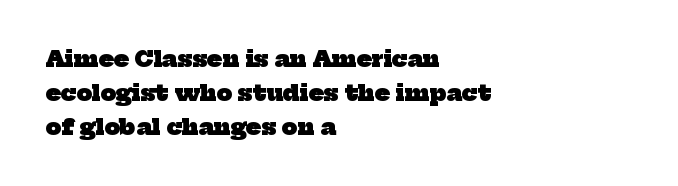
Q: Is the text bold? A: Yes.
Q: Is the text underlined? A: No.
Q: How is the paragraph aligned? A: Left-aligned.
Q: Is the spacing between letters normal or unusually wide? A: Normal.
Q: Is the spacing between lines tight, normal or loose? A: Normal.
